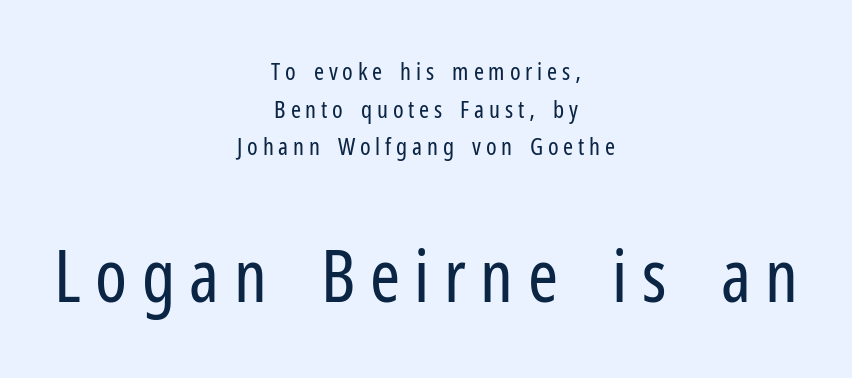
{"serif": "no", "italic": "no", "bold": "no", "weight": "regular", "width": "condensed", "stroke_contrast": "low", "x_height": "medium", "monospaced": "no", "underline": "no", "align": "center", "line_spacing": "normal", "line_spacing_ratio": 1.57, "letter_spacing": "wide", "letter_spacing_em": 0.2, "larger_block": "second", "size_ratio": 3.0, "glyph_px": 72}
